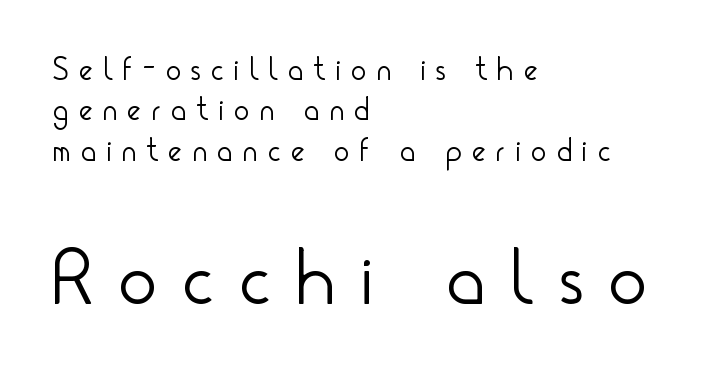
The image shows 79 px light, condensed sans-serif type, upright; set left-aligned, normal line spacing (1.26x), unusually wide letter spacing (+0.34 em), not underlined; the second (bottom) block is 2.47x larger; low stroke contrast and a small x-height.
